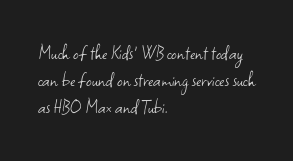
The image shows 22 px text type; set left-aligned, line spacing 1.23x, normal letter spacing, not underlined.
